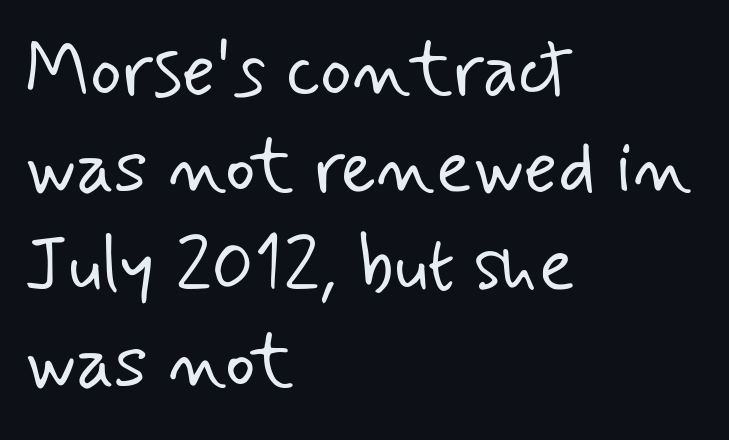
{"serif": "no", "bold": "no", "weight": "light", "width": "normal", "stroke_contrast": "low", "x_height": "small", "monospaced": "no", "underline": "no", "align": "left", "line_spacing": "normal", "line_spacing_ratio": 1.3, "letter_spacing": "normal", "letter_spacing_em": 0.0, "glyph_px": 75}
